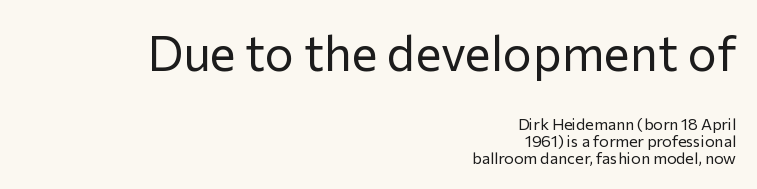
The image shows 49 px regular-weight sans-serif type, upright; set right-aligned, tight line spacing (1.07x), normal letter spacing, not underlined; the first (top) block is 3.06x larger; low stroke contrast and a medium x-height.
